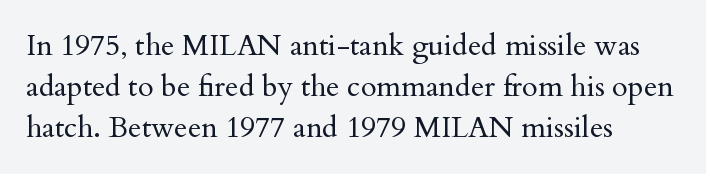
Q: Is the text bold? A: No.
Q: Is the text italic (slanted)? A: No, it is upright.
Q: Is the typeface a serif or a sans-serif typeface? A: Serif.
Q: Is the text underlined? A: No.
Q: How is the paragraph aligned? A: Left-aligned.
Q: Is the spacing between letters normal or unusually wide? A: Normal.
Q: Is the spacing between lines tight, normal or loose? A: Normal.
Q: Width (condensed, normal, or wide)? A: Normal.
Q: Stroke contrast? A: Medium.
Q: x-height? A: Small.
Q: Monospaced? A: No.
